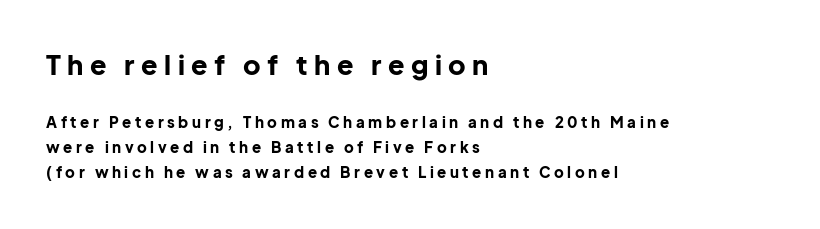
Q: Is the text bold? A: Yes.
Q: Is the text italic (slanted)? A: No, it is upright.
Q: Is the text underlined? A: No.
Q: How is the paragraph aligned? A: Left-aligned.
Q: Is the spacing between letters normal or unusually wide? A: Unusually wide.
Q: Is the spacing between lines tight, normal or loose? A: Normal.
Q: Which block of text is set in a larger size, the first (top) or the second (bottom)? A: The first (top) one.
